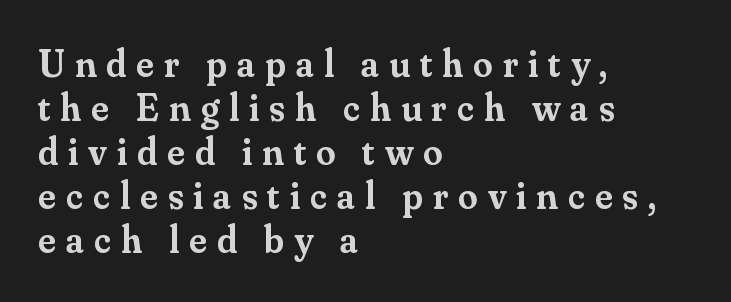
The image shows 39 px semibold serif type, upright; set left-aligned, tight line spacing (1.13x), unusually wide letter spacing (+0.26 em), not underlined; medium stroke contrast and a small x-height.
